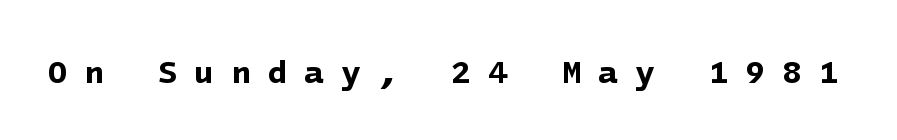
Letter spacing: wide. Decoration check: the copy has no underline. Typesetter's note: full bold, strokes at maximum text heaviness. Unlike a traditional serif, this face leaves its strokes unadorned.
